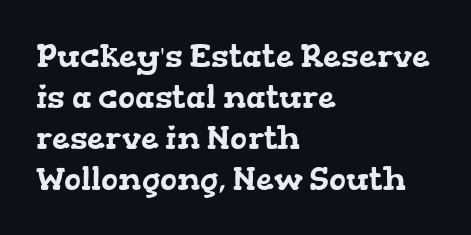
Q: Is the typeface a serif or a sans-serif typeface? A: Serif.
Q: Is the text underlined? A: No.
Q: How is the paragraph aligned? A: Left-aligned.
Q: Is the spacing between letters normal or unusually wide? A: Normal.
Q: Is the spacing between lines tight, normal or loose? A: Normal.
Q: Width (condensed, normal, or wide)? A: Wide.
Q: Stroke contrast? A: Low.
Q: x-height? A: Medium.
Q: Monospaced? A: No.
